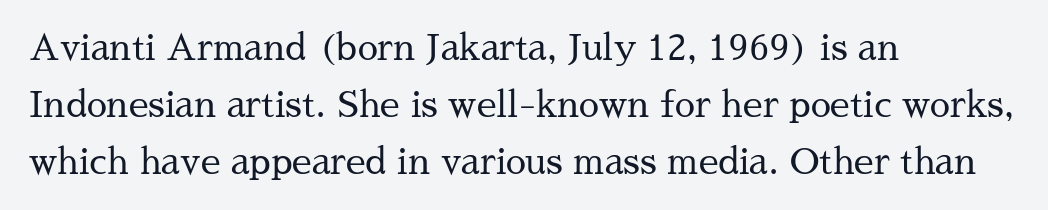
Underline: absent. This sample keeps an unexceptional amount of space between lines. You could not count columns in this text — the font is proportionally spaced. The typography opts for an upright posture over an oblique one. The passage shown is not bold in any degree. Check where the strokes stop: tiny serifs finish them off.
